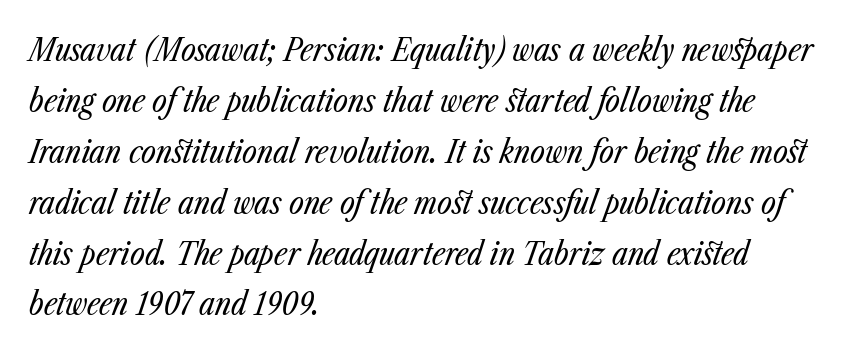
Is the block centered? No — it sits flush against the left margin. The zone under the glyphs is completely vacant. Does extra space separate the letters? No, they use regular spacing. The font's italic variant was chosen for this text.
